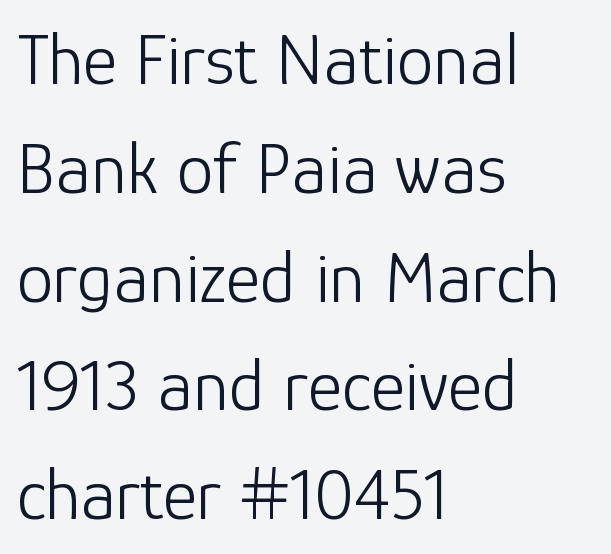
The image shows 74 px light sans-serif type, upright; set left-aligned, normal line spacing (1.47x), normal letter spacing, not underlined; low stroke contrast and a medium x-height.
